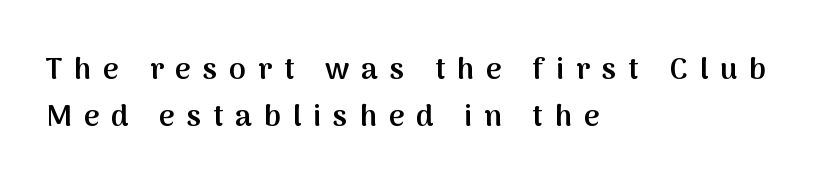
The image shows 30 px semibold sans-serif type, upright; set left-aligned, normal line spacing (1.56x), unusually wide letter spacing (+0.4 em), not underlined; medium stroke contrast and a medium x-height.
